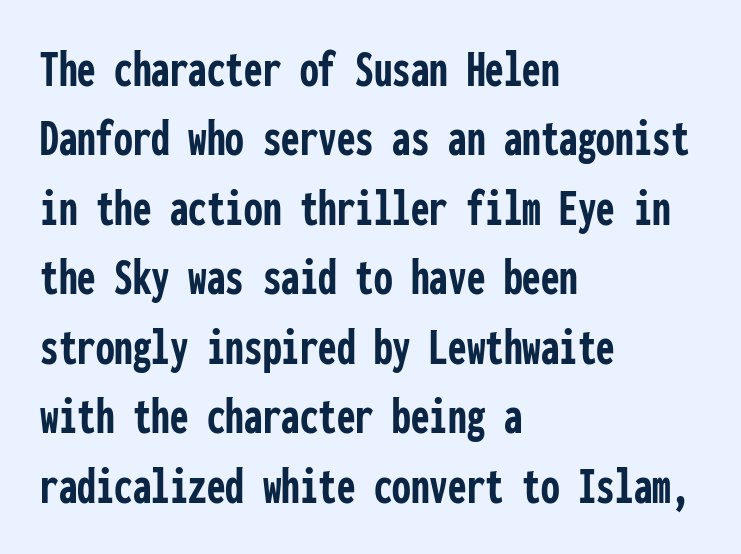
{"serif": "no", "italic": "no", "bold": "yes", "weight": "semibold", "width": "condensed", "stroke_contrast": "low", "x_height": "medium", "monospaced": "yes", "underline": "no", "align": "left", "line_spacing": "normal", "line_spacing_ratio": 1.31, "letter_spacing": "normal", "letter_spacing_em": 0.0, "glyph_px": 53}
